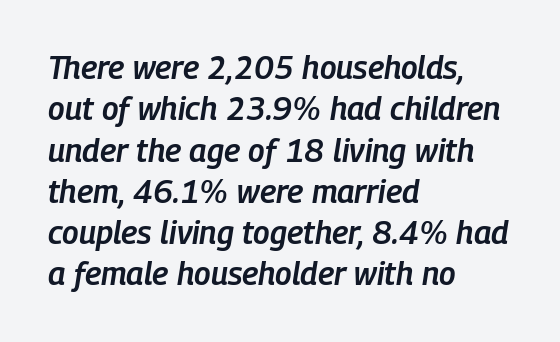
The image shows 32 px semibold, condensed type, italic (leaning right); set left-aligned, normal line spacing (1.29x), normal letter spacing, not underlined; low stroke contrast and a medium x-height.
